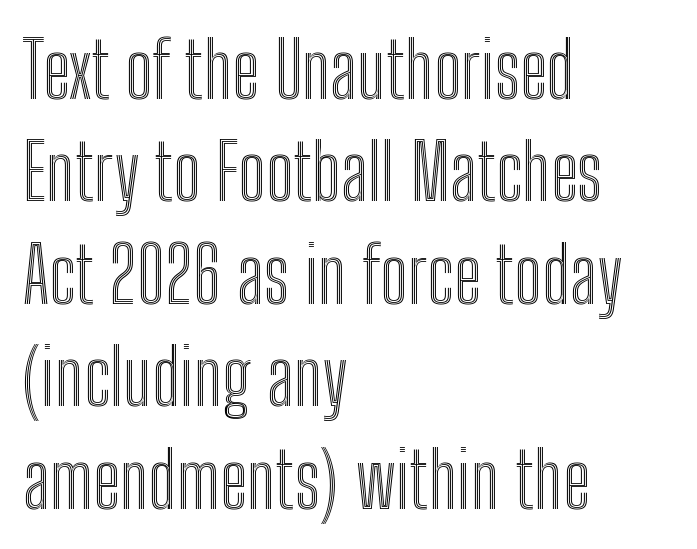
The letters advance in unequal steps, a hallmark of proportional type. Left-aligned paragraph, ragged on the right. Letter spacing: default. One glance says typical: line gaps are just what's usual. This sample uses an upright cut, with every glyph sitting square on the baseline. Rule under the text: the space is simply empty.
